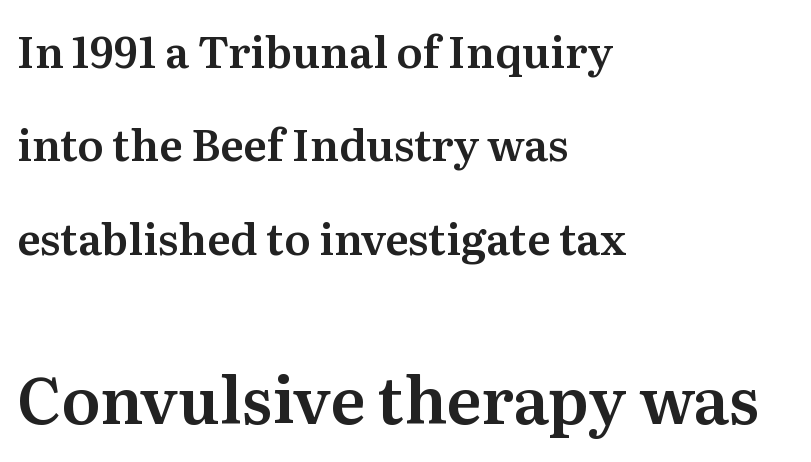
The image shows 64 px serif type, upright; set left-aligned, loose line spacing (2.17x), normal letter spacing, not underlined; the second (bottom) block is 1.49x larger; medium stroke contrast and a medium x-height.
